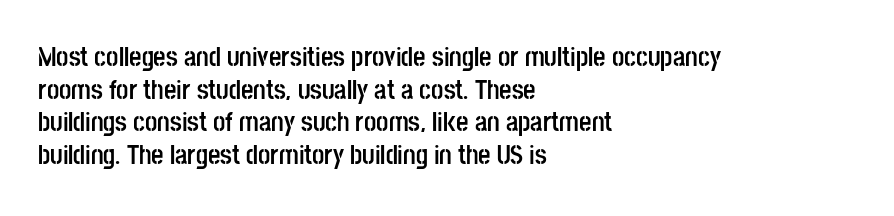
The image shows 27 px bold type, upright; set left-aligned, line spacing 1.21x, normal letter spacing, not underlined.
